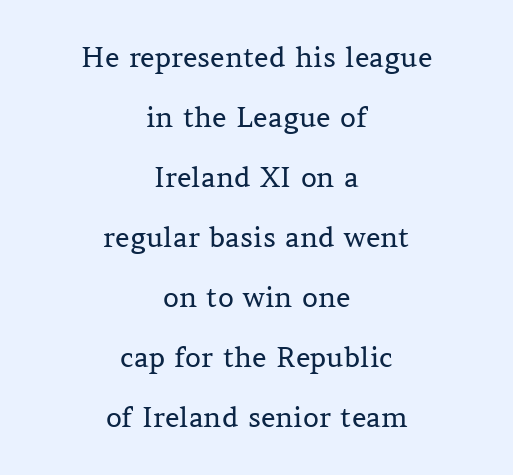
Unlike italic type, these characters show no tilt at all. The space between consecutive lines is lavish. The line texture is even and compact thanks to regular tracking. Bold? No — there's no thickening of the strokes. The face used here is seriffed, in the tradition of book romans. Casual observation: everything's sitting right in the middle.
